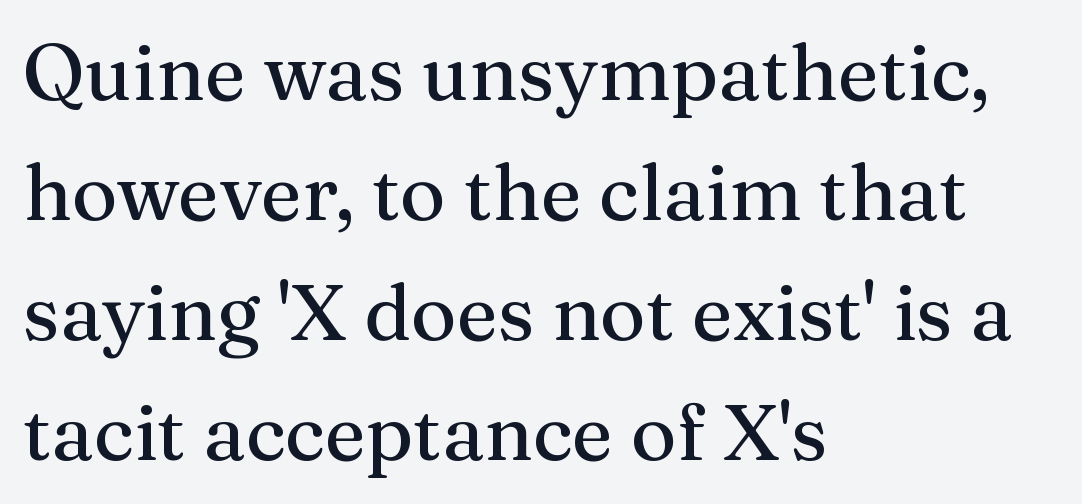
Q: Is the text italic (slanted)? A: No, it is upright.
Q: Is the typeface a serif or a sans-serif typeface? A: Serif.
Q: Is the text underlined? A: No.
Q: How is the paragraph aligned? A: Left-aligned.
Q: Is the spacing between letters normal or unusually wide? A: Normal.
Q: Is the spacing between lines tight, normal or loose? A: Normal.
Q: Width (condensed, normal, or wide)? A: Normal.
Q: Stroke contrast? A: Medium.
Q: x-height? A: Medium.
Q: Monospaced? A: No.
